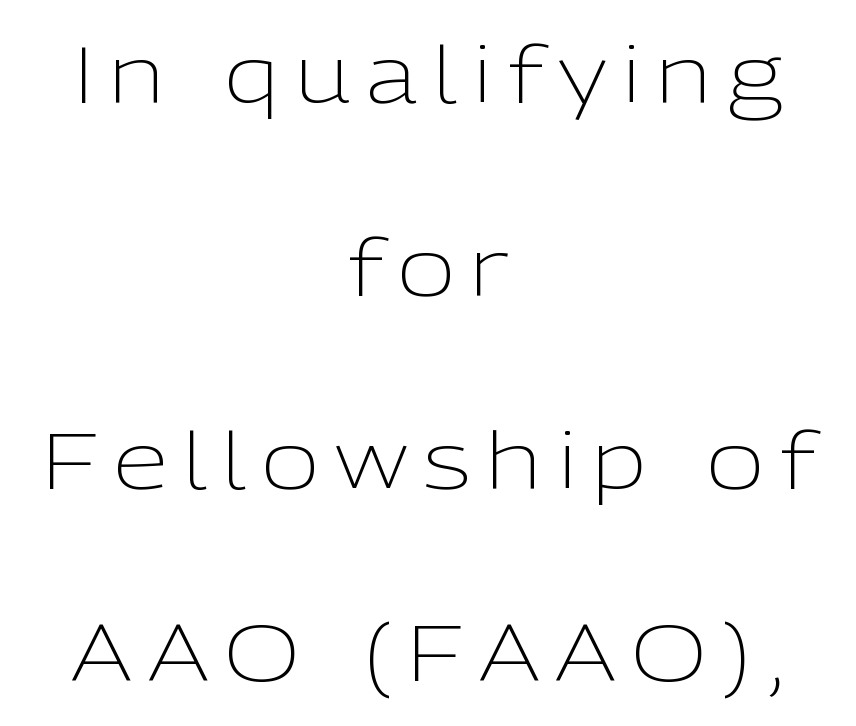
Q: Is the text bold? A: No.
Q: Is the text italic (slanted)? A: No, it is upright.
Q: Is the typeface a serif or a sans-serif typeface? A: Sans-serif.
Q: Is the text underlined? A: No.
Q: How is the paragraph aligned? A: Centered.
Q: Is the spacing between letters normal or unusually wide? A: Unusually wide.
Q: Is the spacing between lines tight, normal or loose? A: Loose.
Q: Width (condensed, normal, or wide)? A: Normal.
Q: Stroke contrast? A: Low.
Q: x-height? A: Medium.
Q: Monospaced? A: No.
